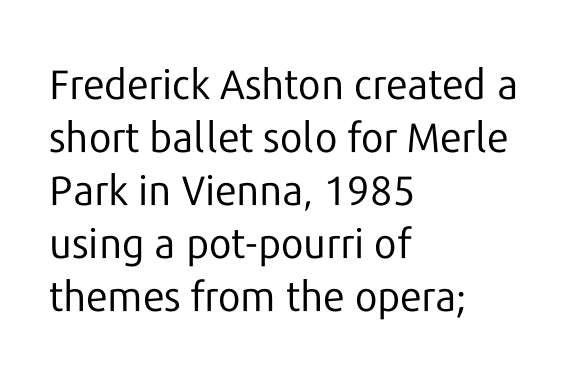
The image shows 41 px regular-weight sans-serif type, upright; set left-aligned, normal line spacing (1.29x), normal letter spacing, not underlined; low stroke contrast and a medium x-height.
